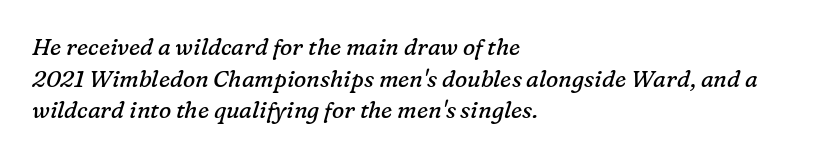
{"italic": "yes", "lean": "right", "slant_degrees": 16, "bold": "no", "underline": "no", "align": "left", "line_spacing": "normal", "line_spacing_ratio": 1.37, "letter_spacing": "normal", "letter_spacing_em": 0.0, "glyph_px": 23}
